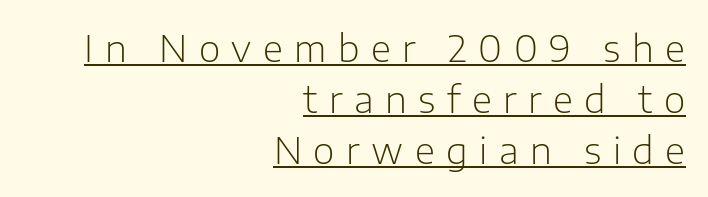
The image shows 37 px light sans-serif type, upright; set right-aligned, normal line spacing (1.38x), unusually wide letter spacing (+0.31 em), underlined; low stroke contrast and a medium x-height.
